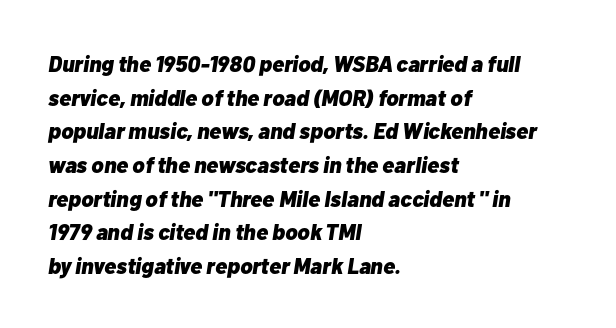
Honestly, there is no underline to notice here at all. This sample is left-justified, so line endings fall wherever the words run out. A normal amount of white space separates one row of letters from the next. Students, note that the glyphs here touch the page at normal intervals. Caption: bold face, heavy strokes. The face used here has a pronounced slope to its letters.
